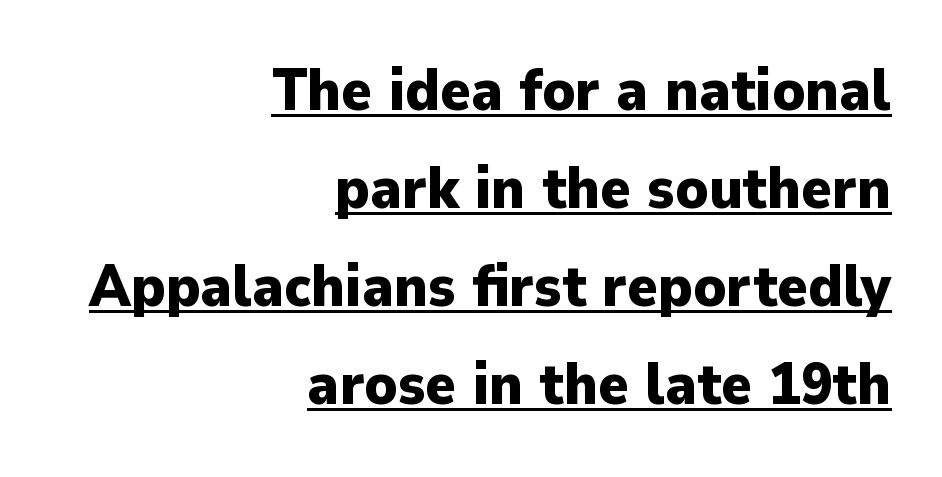
The ragged edge is on the left, which tells us the setting is flush right. The designer left line spacing at the default. The passage shown is typeset with a sans-serif family. What stands out about the letter spacing? Nothing — it is the standard amount.
